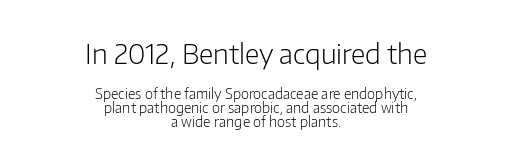
If you measured baseline to baseline, you'd find a short distance. Between one letter and the next there's only the usual sliver of space. In terms of posture, this sample is upright. Stroke mass is kept to a normal reading level or below.
